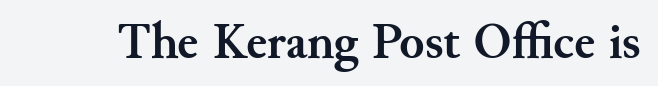
Descender tails drop into unmarked territory. Serif or sans? Serif — the stroke terminals have little feet. Letter spacing: default. Bold? Absolutely — the strokes are thick and heavy.
